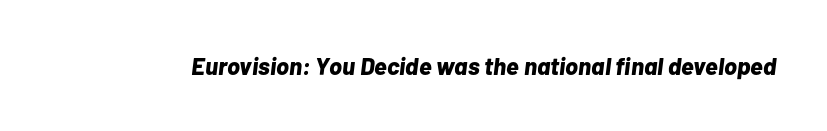
You'd pick this weight for a headline — it's a proper bold. Compared with typical body copy, the letter spacing here is the same. The space beneath each line is pristine and unruled. An italicized treatment has been applied to the whole sample.
